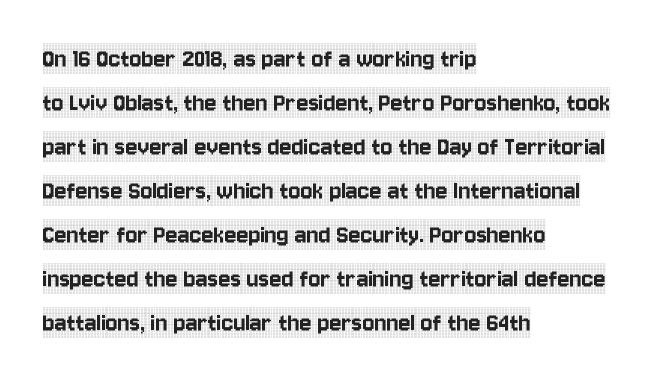
{"serif": "yes", "italic": "no", "width": "condensed", "x_height": "large", "monospaced": "no", "underline": "no", "align": "left", "line_spacing": "normal", "line_spacing_ratio": 1.57, "letter_spacing": "normal", "letter_spacing_em": 0.0, "glyph_px": 28}
